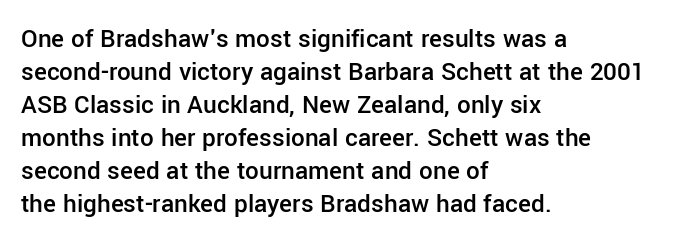
The compositor pushed each line to the left boundary. The space beneath each line is pristine and unruled. Moderately thickened strokes mark this as semibold type. Letter spacing: default. Quick note: not italic, upright.
